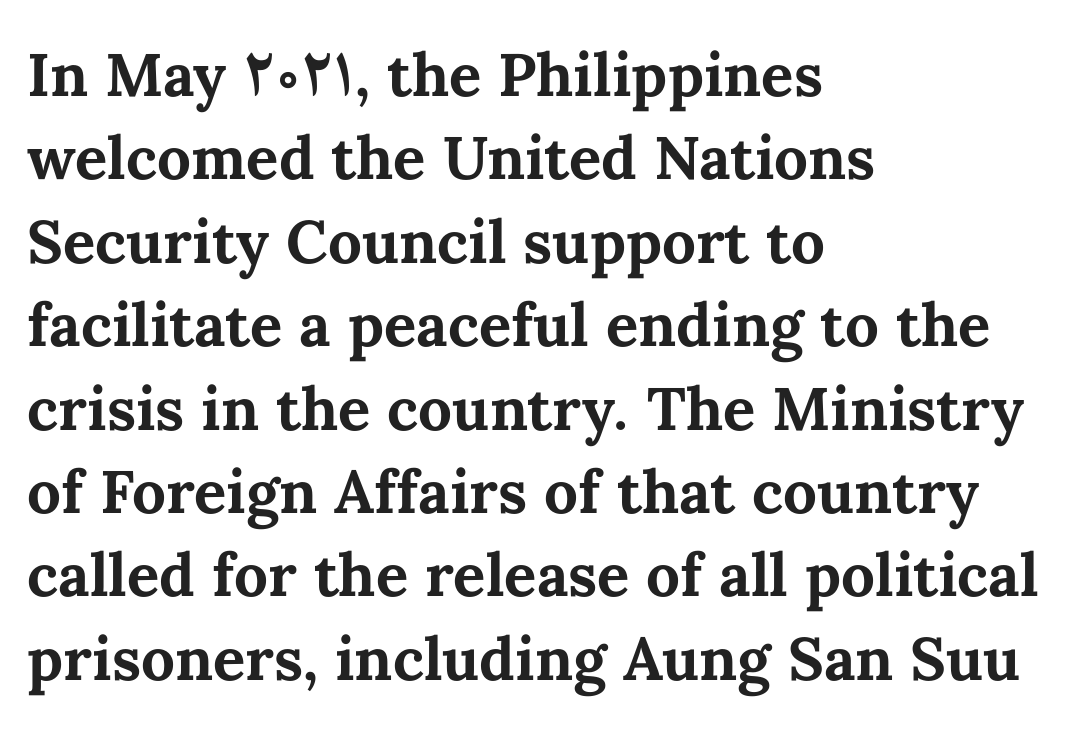
Q: Is the text bold? A: Yes.
Q: Is the text italic (slanted)? A: No, it is upright.
Q: Is the text underlined? A: No.
Q: How is the paragraph aligned? A: Left-aligned.
Q: Is the spacing between letters normal or unusually wide? A: Normal.
Q: Is the spacing between lines tight, normal or loose? A: Normal.
Q: Width (condensed, normal, or wide)? A: Normal.
Q: Stroke contrast? A: Medium.
Q: x-height? A: Medium.
Q: Monospaced? A: No.
